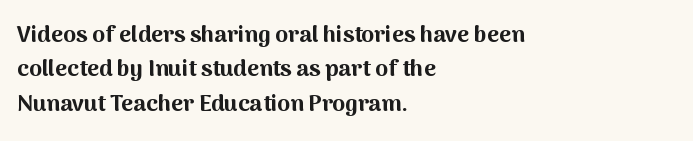
Is the letter spacing exaggerated? No — it looks like the ordinary default. Reading down the block, your eye returns to a fixed left position each line. Heavy-handed strokes throughout: this text is bold. Just letters on the line, the space beneath them empty. Baseline-to-baseline distance is the conventional proportion of letter height. A roman cut, with each character standing at attention.
